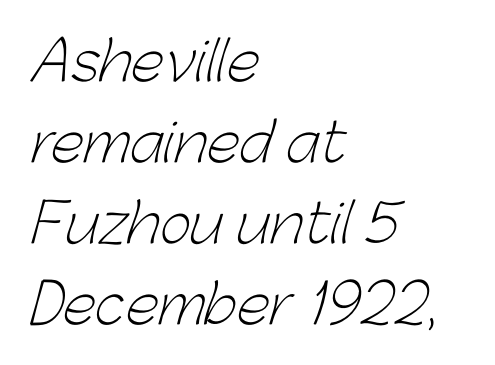
The image shows 54 px light sans-serif type; set left-aligned, normal line spacing (1.5x), normal letter spacing, not underlined; low stroke contrast and a medium x-height.
